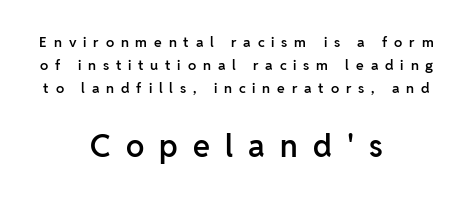
The image shows 31 px semibold sans-serif type, upright; set centered, normal line spacing (1.65x), unusually wide letter spacing (+0.49 em), not underlined; the second (bottom) block is 2.21x larger; low stroke contrast and a medium x-height.
